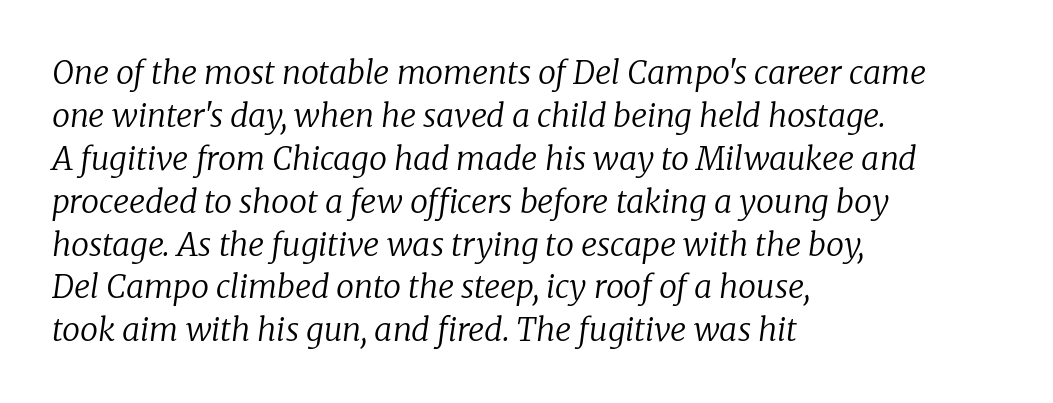
The image shows 32 px regular-weight serif type, italic (leaning right); set left-aligned, normal line spacing (1.34x), normal letter spacing, not underlined; low stroke contrast and a medium x-height.
